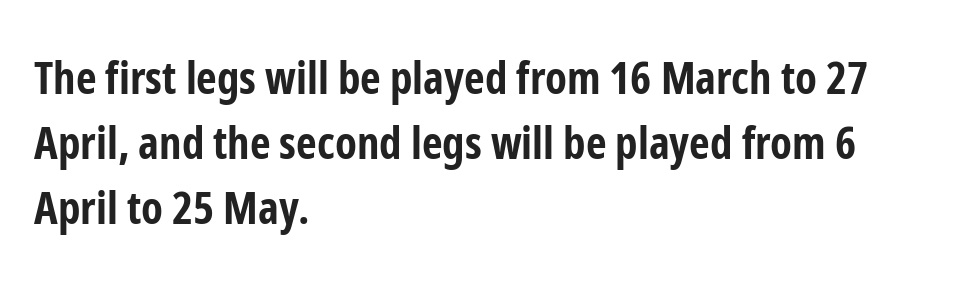
Q: Is the text bold? A: Yes.
Q: Is the text italic (slanted)? A: No, it is upright.
Q: Is the typeface a serif or a sans-serif typeface? A: Sans-serif.
Q: Is the text underlined? A: No.
Q: How is the paragraph aligned? A: Left-aligned.
Q: Is the spacing between letters normal or unusually wide? A: Normal.
Q: Is the spacing between lines tight, normal or loose? A: Normal.
Q: Width (condensed, normal, or wide)? A: Condensed.
Q: Stroke contrast? A: Low.
Q: x-height? A: Medium.
Q: Monospaced? A: No.
